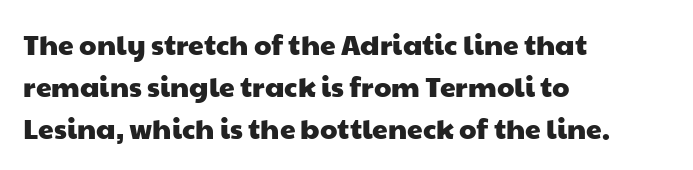
The image shows 28 px wide sans-serif type; set left-aligned, normal line spacing (1.5x), normal letter spacing, not underlined; low stroke contrast and a medium x-height.
